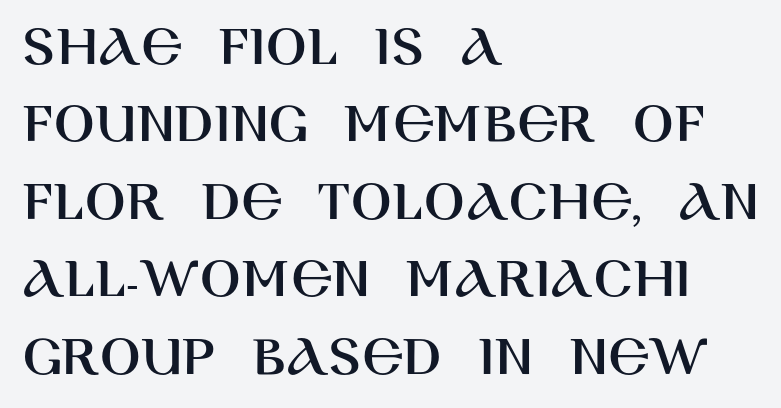
The image shows 60 px sans-serif type, upright; set left-aligned, normal line spacing (1.29x), normal letter spacing, not underlined; high stroke contrast and a large x-height.
